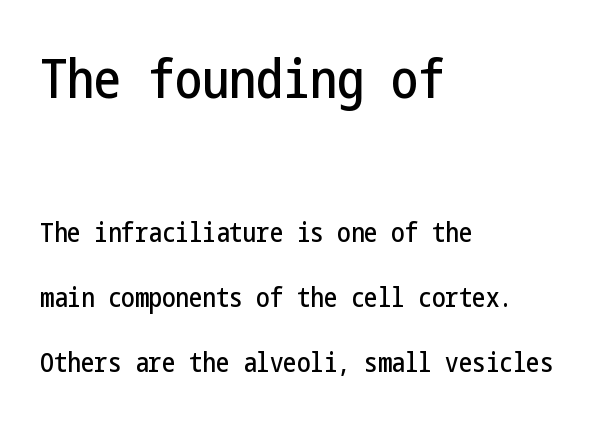
{"serif": "no", "italic": "no", "width": "condensed", "stroke_contrast": "low", "x_height": "medium", "underline": "no", "align": "left", "line_spacing": "loose", "line_spacing_ratio": 2.41, "letter_spacing": "normal", "letter_spacing_em": 0.0, "larger_block": "first", "size_ratio": 2.0, "glyph_px": 54}
